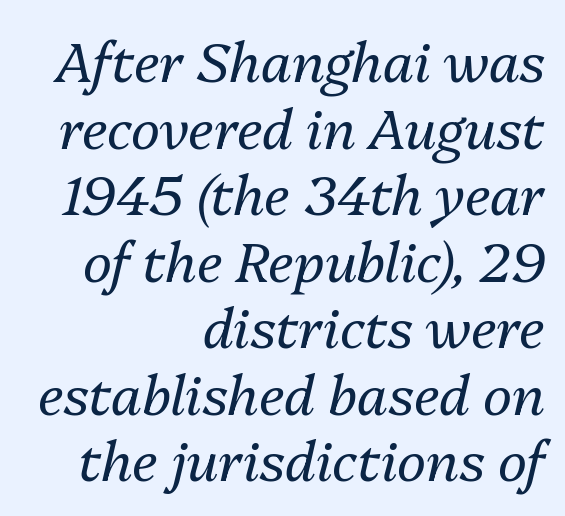
Q: Is the text bold? A: No.
Q: Is the text italic (slanted)? A: Yes, it leans right by about 13 degrees.
Q: Is the text underlined? A: No.
Q: How is the paragraph aligned? A: Right-aligned.
Q: Is the spacing between letters normal or unusually wide? A: Normal.
Q: Width (condensed, normal, or wide)? A: Normal.
Q: Stroke contrast? A: Medium.
Q: x-height? A: Medium.
Q: Monospaced? A: No.
